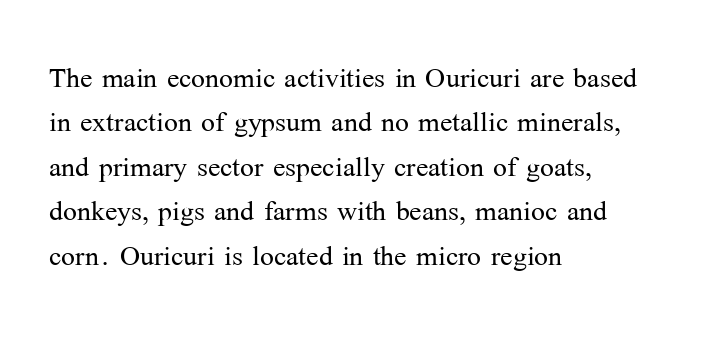
The image shows 37 px light serif type, upright; set left-aligned, line spacing 1.2x, normal letter spacing, not underlined; medium stroke contrast and a medium x-height.
